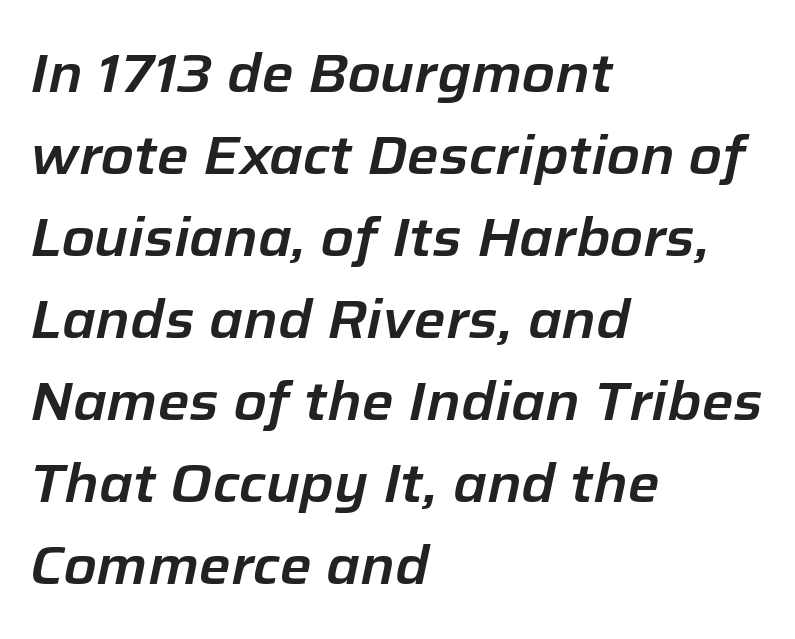
Nobody touched the tracking dial on this one. Do the characters align in a grid? No, the font is proportional. Looking at the ascenders, they clearly lean. Rule under the text: the space is simply empty. Left-aligned paragraph, ragged on the right. The line-height multiplier appears to be the usual default.
